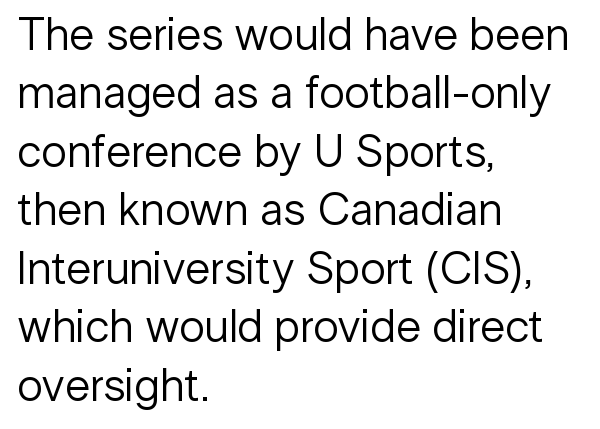
The image shows 46 px regular-weight sans-serif type, upright; set left-aligned, normal line spacing (1.27x), normal letter spacing, not underlined; low stroke contrast and a medium x-height.
